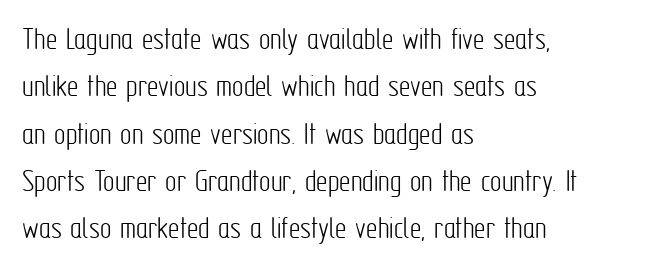
It's the straight-up-and-down kind of type. Clear beneath every line of the passage. A typesetter would call this zero additional tracking. The passage shown is not bold in any degree.
